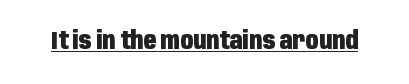
Students, observe the line beneath the letters — that is underlining. Upright lettering throughout. Summary of weight: heavy, a full bold. Here the glyphs are tracked normally, forming tight word shapes.
